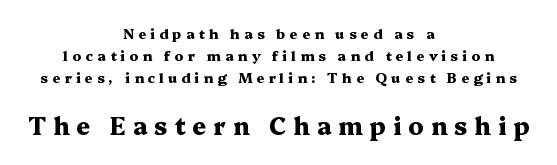
The image shows 24 px bold type, upright; set centered, normal line spacing (1.56x), unusually wide letter spacing (+0.29 em), not underlined; the second (bottom) block is 1.71x larger.
